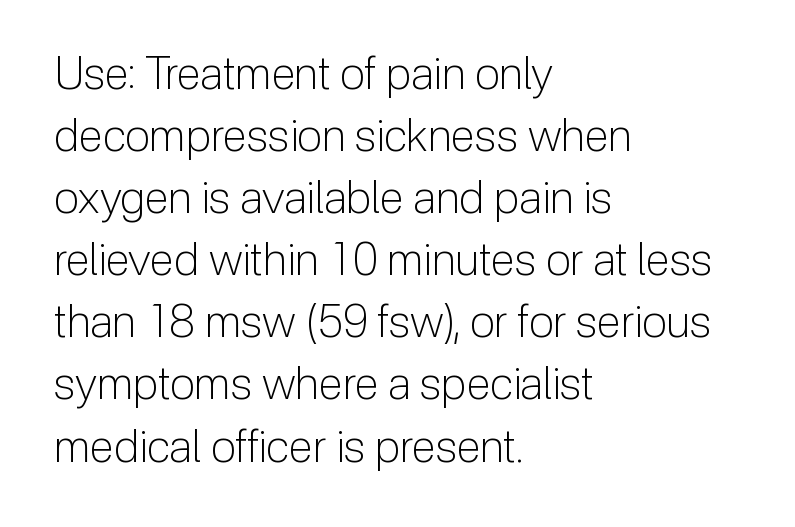
{"serif": "no", "italic": "no", "bold": "no", "weight": "light", "width": "normal", "stroke_contrast": "low", "x_height": "medium", "monospaced": "no", "underline": "no", "align": "left", "line_spacing": "normal", "line_spacing_ratio": 1.38, "letter_spacing": "normal", "letter_spacing_em": 0.0, "glyph_px": 45}
